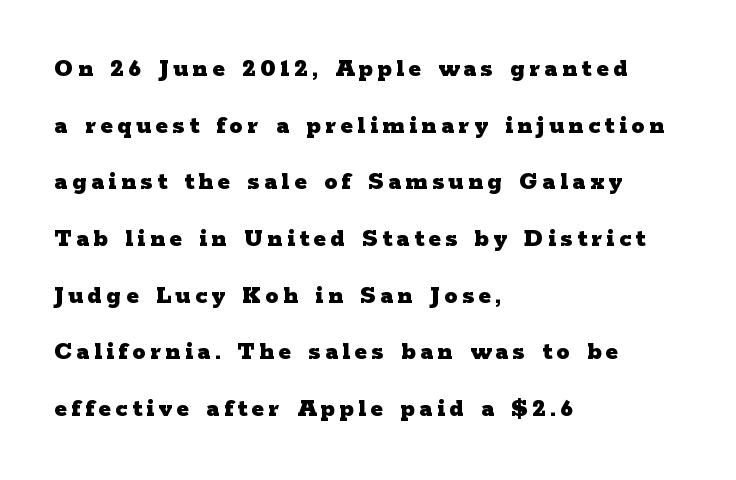
Plain, unruled lines of type. Does the copy run flush right? No — it runs flush left. The typesetting leans heavy: a genuine bold. The passage shown stacks its lines with a broad gap. Every character sits straight up, as roman type does.
